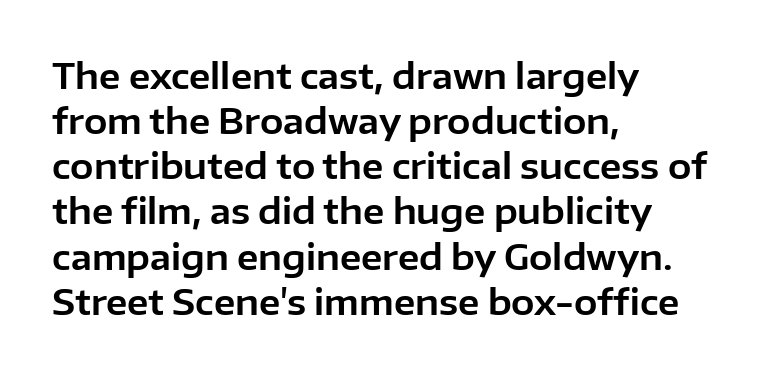
Every character sits straight up, as roman type does. The text block is weighted toward the left margin, trailing off unevenly rightward. The typeface chosen for these lines omits serifs. Underlining? Definitely not there.
